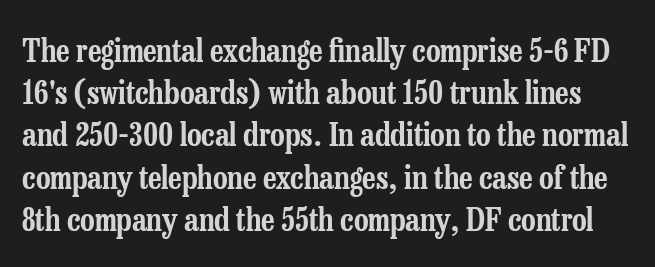
The image shows 32 px condensed serif type, upright; set normal line spacing (1.32x), normal letter spacing, not underlined; low stroke contrast and a medium x-height.
